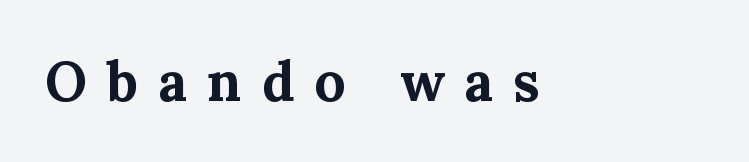
Q: Is the text bold? A: Yes.
Q: Is the text italic (slanted)? A: No, it is upright.
Q: Is the typeface a serif or a sans-serif typeface? A: Serif.
Q: Is the text underlined? A: No.
Q: Is the spacing between letters normal or unusually wide? A: Unusually wide.
Q: Width (condensed, normal, or wide)? A: Normal.
Q: Stroke contrast? A: Medium.
Q: x-height? A: Medium.
Q: Monospaced? A: No.
